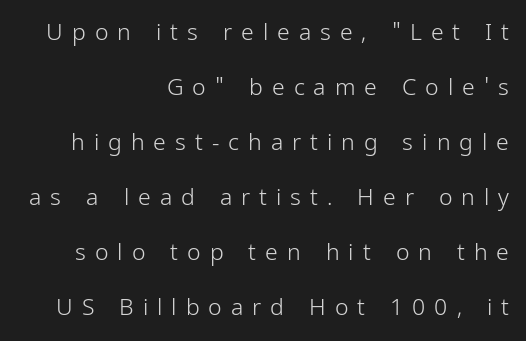
{"italic": "no", "bold": "no", "underline": "no", "align": "right", "line_spacing": "loose", "line_spacing_ratio": 2.39, "letter_spacing": "wide", "letter_spacing_em": 0.39, "glyph_px": 23}
